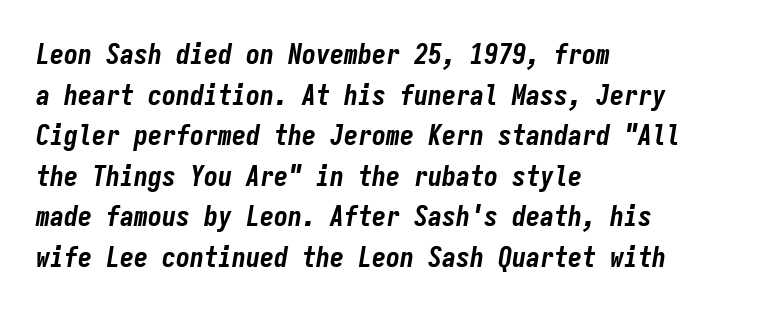
{"italic": "yes", "lean": "right", "slant_degrees": 9, "bold": "yes", "weight": "bold", "width": "condensed", "stroke_contrast": "low", "x_height": "medium", "monospaced": "yes", "underline": "no", "align": "left", "line_spacing": "normal", "line_spacing_ratio": 1.45, "letter_spacing": "normal", "letter_spacing_em": 0.0, "glyph_px": 28}
